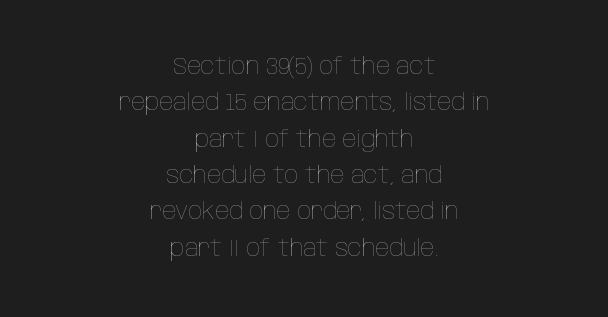
The image shows 23 px text type, upright; set centered, normal line spacing (1.58x), normal letter spacing, not underlined.
